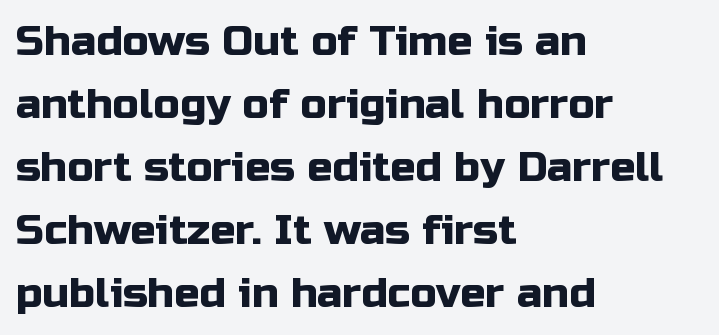
The image shows 42 px sans-serif type, upright; set left-aligned, normal line spacing (1.5x), normal letter spacing, not underlined; low stroke contrast and a medium x-height.
